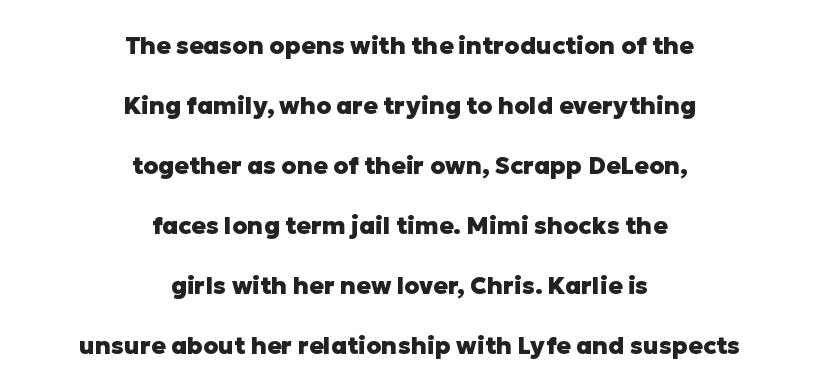
Visually the block forms a symmetrical silhouette, jagged on both flanks. Rendered with straight, roman letterforms. The space directly below the letters is spotless. Tracking here is standard; glyphs follow each other at the usual distance. Leading is clearly above the norm, producing a sparse column. Heft: maximum for text — a bold.
